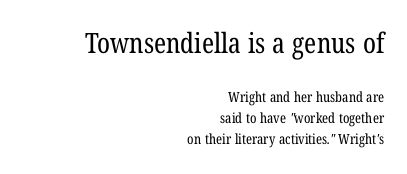
The composition opens big and finishes small. Compared with a flush-left layout, this one pins lines to the opposite, right side. Look at the bottom of the vertical strokes: they flare into serifs here. No extra ink here — the face is not bold.
